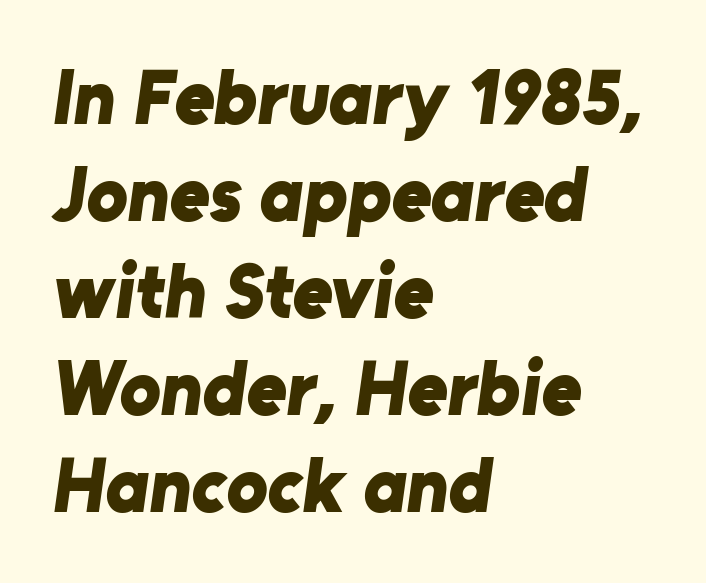
{"serif": "no", "bold": "yes", "weight": "bold", "width": "normal", "stroke_contrast": "low", "x_height": "medium", "monospaced": "no", "underline": "no", "align": "left", "line_spacing": "normal", "line_spacing_ratio": 1.26, "letter_spacing": "normal", "letter_spacing_em": 0.0, "glyph_px": 77}
